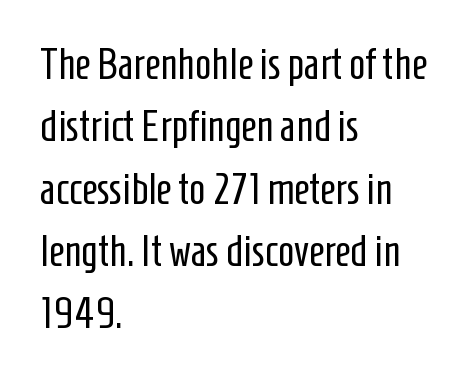
{"serif": "no", "italic": "no", "bold": "no", "weight": "regular", "width": "condensed", "stroke_contrast": "low", "x_height": "medium", "monospaced": "no", "underline": "no", "align": "left", "line_spacing": "normal", "line_spacing_ratio": 1.45, "letter_spacing": "normal", "letter_spacing_em": 0.0, "glyph_px": 43}
